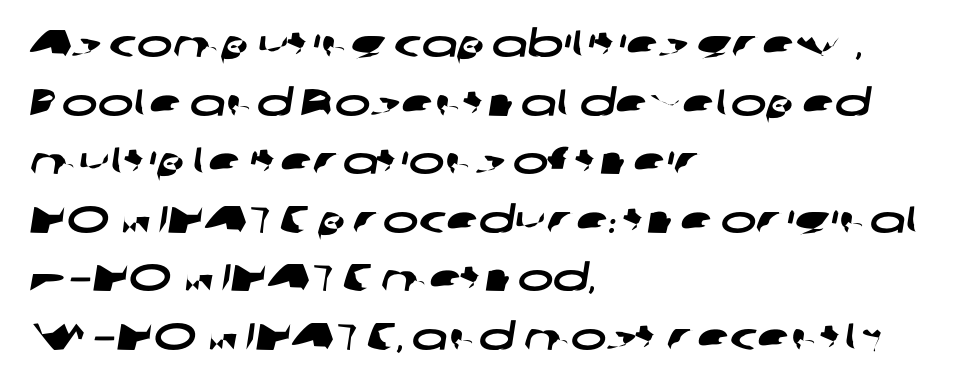
The vertical gap from one line to the next is medium. The rendering shows plain stroke endings on the letterforms — a sans-serif design. Typeset ragged right — the left edge is the straight one. The passage shown has conventional tracking throughout. Is this a fixed-width face? No — the glyphs have proportional, varying widths.
